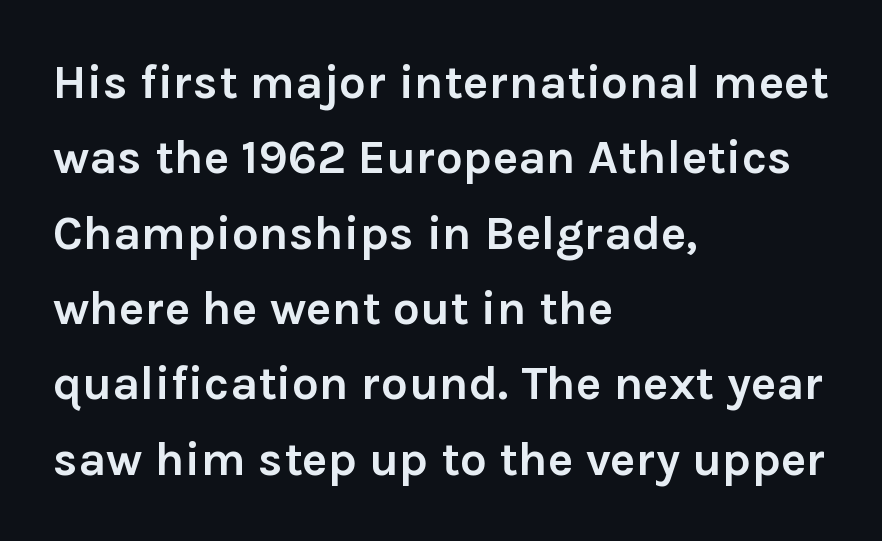
Q: Is the text bold? A: Yes.
Q: Is the text italic (slanted)? A: No, it is upright.
Q: Is the typeface a serif or a sans-serif typeface? A: Sans-serif.
Q: Is the text underlined? A: No.
Q: How is the paragraph aligned? A: Left-aligned.
Q: Is the spacing between letters normal or unusually wide? A: Normal.
Q: Is the spacing between lines tight, normal or loose? A: Normal.
Q: Width (condensed, normal, or wide)? A: Normal.
Q: Stroke contrast? A: Low.
Q: x-height? A: Medium.
Q: Monospaced? A: No.
